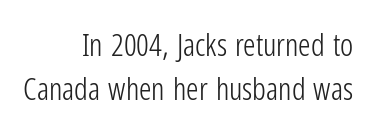
Q: Is the text bold? A: No.
Q: Is the text italic (slanted)? A: No, it is upright.
Q: Is the typeface a serif or a sans-serif typeface? A: Sans-serif.
Q: Is the text underlined? A: No.
Q: How is the paragraph aligned? A: Right-aligned.
Q: Is the spacing between letters normal or unusually wide? A: Normal.
Q: Is the spacing between lines tight, normal or loose? A: Normal.
Q: Width (condensed, normal, or wide)? A: Condensed.
Q: Stroke contrast? A: Low.
Q: x-height? A: Medium.
Q: Monospaced? A: No.
